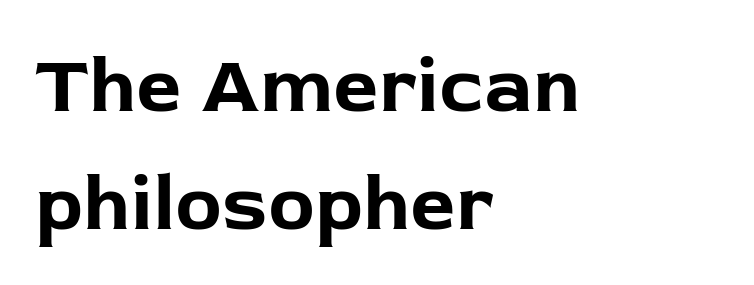
The image shows 79 px bold sans-serif type, upright; set left-aligned, normal line spacing (1.5x), normal letter spacing, not underlined; low stroke contrast and a medium x-height.
